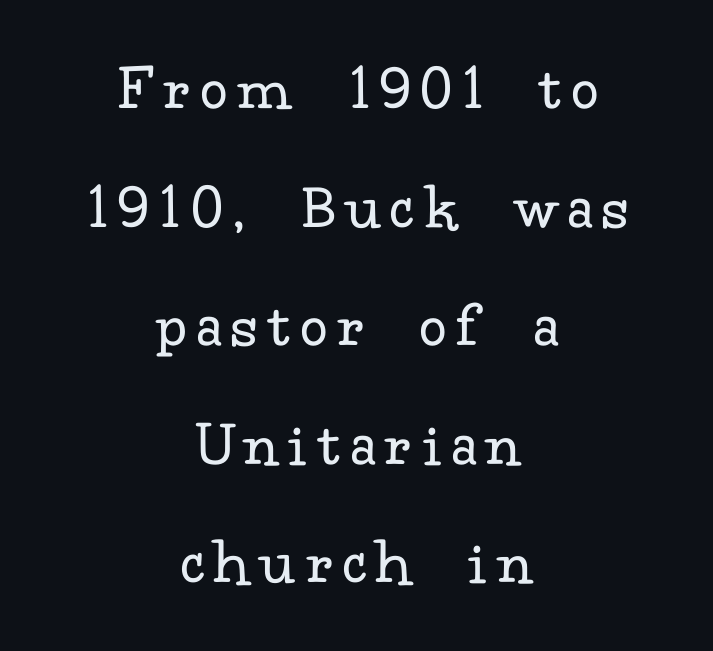
{"serif": "yes", "italic": "no", "bold": "no", "weight": "regular", "width": "normal", "stroke_contrast": "low", "x_height": "small", "monospaced": "no", "underline": "no", "align": "center", "line_spacing_ratio": 1.77, "glyph_px": 67}
